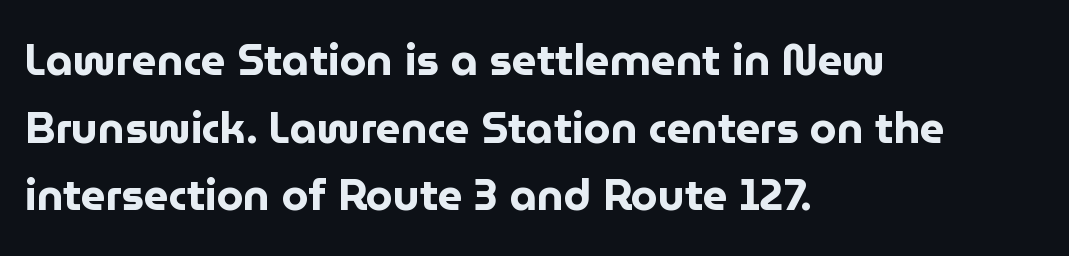
The image shows 43 px bold sans-serif type, upright; set left-aligned, normal line spacing (1.57x), normal letter spacing, not underlined; low stroke contrast and a medium x-height.
